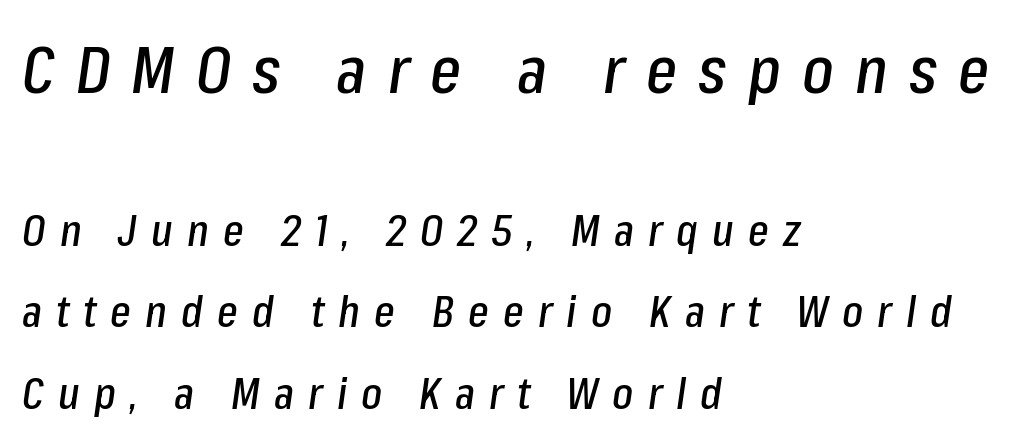
The image shows 66 px condensed type, italic (leaning right); set left-aligned, line spacing 1.86x, unusually wide letter spacing (+0.32 em), not underlined; the first (top) block is 1.5x larger; low stroke contrast and a medium x-height.
